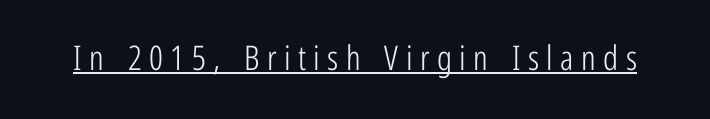
The image shows 34 px light, condensed sans-serif type, upright; set unusually wide letter spacing (+0.22 em), underlined; low stroke contrast and a medium x-height.
